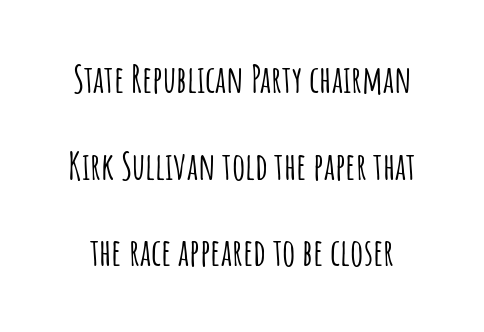
Q: Is the text italic (slanted)? A: No, it is upright.
Q: Is the typeface a serif or a sans-serif typeface? A: Sans-serif.
Q: Is the text underlined? A: No.
Q: Is the spacing between letters normal or unusually wide? A: Normal.
Q: Is the spacing between lines tight, normal or loose? A: Loose.
Q: Width (condensed, normal, or wide)? A: Condensed.
Q: Stroke contrast? A: Low.
Q: x-height? A: Large.
Q: Monospaced? A: No.
